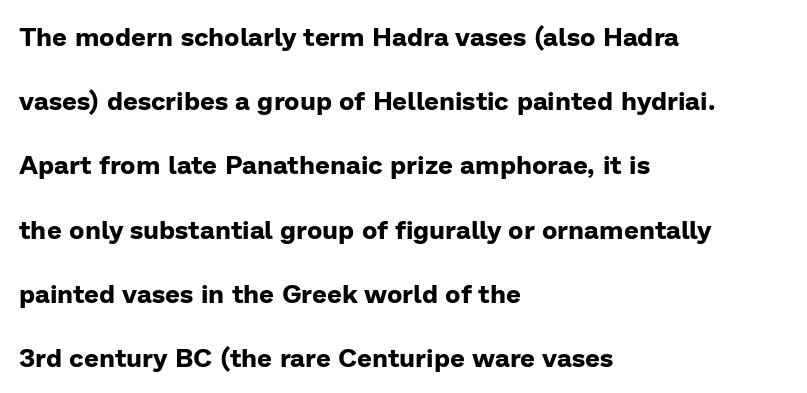
Q: Is the text bold? A: Yes.
Q: Is the text italic (slanted)? A: No, it is upright.
Q: Is the text underlined? A: No.
Q: How is the paragraph aligned? A: Left-aligned.
Q: Is the spacing between letters normal or unusually wide? A: Normal.
Q: Is the spacing between lines tight, normal or loose? A: Loose.
